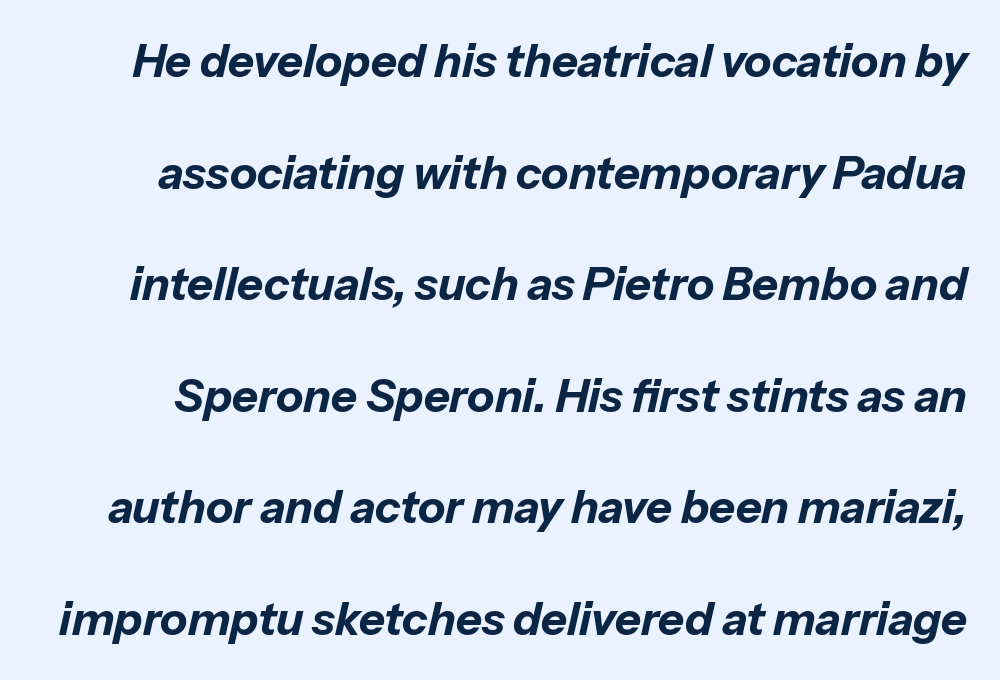
{"italic": "yes", "lean": "right", "slant_degrees": 13, "bold": "yes", "weight": "bold", "width": "normal", "stroke_contrast": "low", "x_height": "medium", "monospaced": "no", "underline": "no", "line_spacing": "loose", "line_spacing_ratio": 2.48, "letter_spacing": "normal", "letter_spacing_em": 0.0, "glyph_px": 45}
